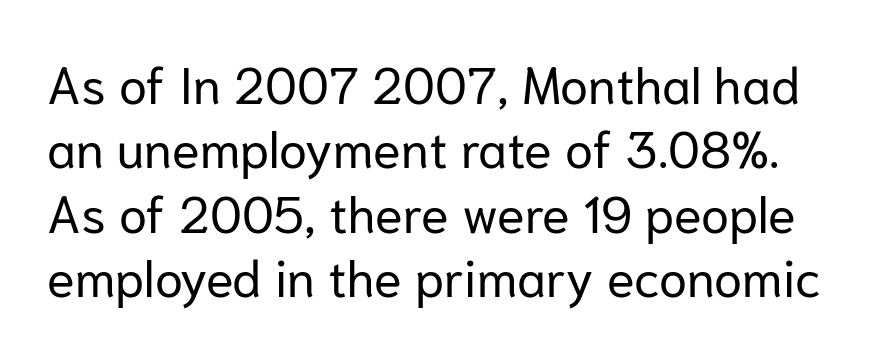
The letters advance in unequal steps, a hallmark of proportional type. In terms of leading, this rendering sits right in the middle. The weight would be labelled regular, book, light, or lighter still. Type style note: lacks serifs. Characters follow at the spacing the type designer built in. The zone under the glyphs is completely vacant.
